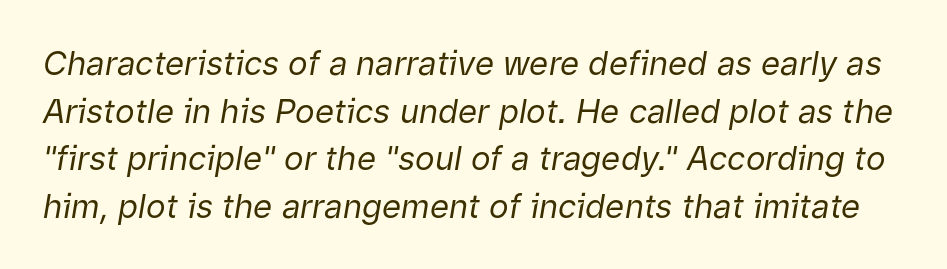
Q: Is the text bold? A: No.
Q: Is the text italic (slanted)? A: Yes, it leans right by about 9 degrees.
Q: Is the text underlined? A: No.
Q: Is the spacing between letters normal or unusually wide? A: Normal.
Q: Is the spacing between lines tight, normal or loose? A: Normal.
Q: Width (condensed, normal, or wide)? A: Normal.
Q: Stroke contrast? A: Low.
Q: x-height? A: Medium.
Q: Monospaced? A: No.
